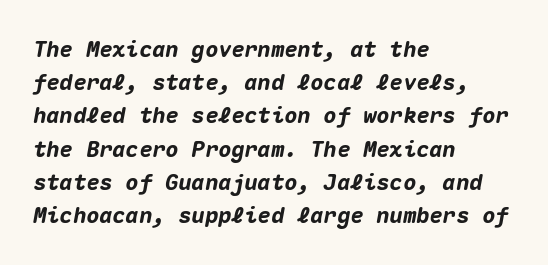
{"italic": "yes", "lean": "right", "slant_degrees": 10, "bold": "yes", "underline": "no", "align": "left", "line_spacing": "normal", "line_spacing_ratio": 1.51, "letter_spacing": "normal", "letter_spacing_em": 0.0, "glyph_px": 22}
